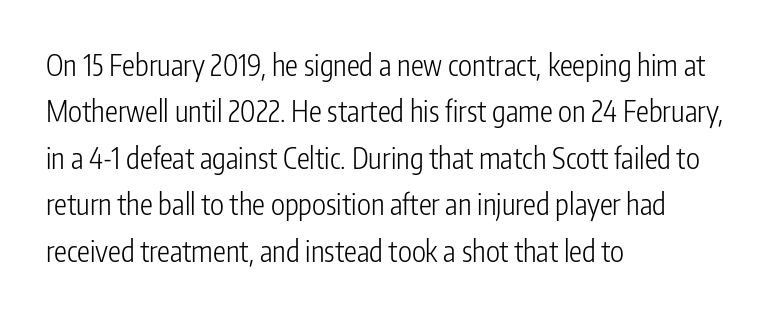
The image shows 29 px light, condensed sans-serif type, upright; set left-aligned, normal line spacing (1.6x), normal letter spacing, not underlined; low stroke contrast and a medium x-height.
